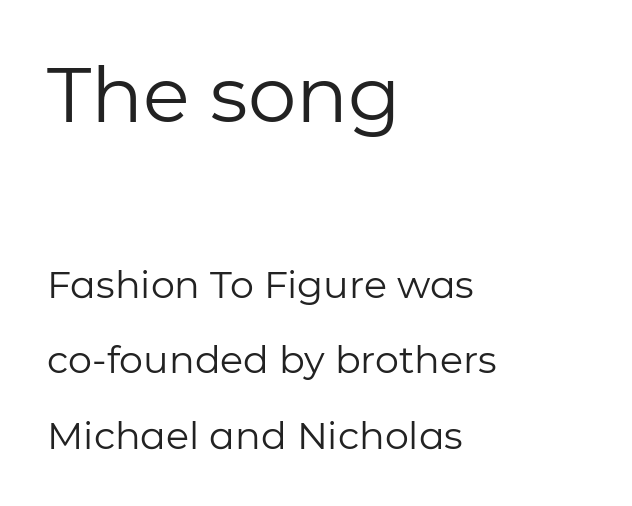
A typesetter would call this leading open, well beyond the default. Compared with typical body copy, the letter spacing here is the same. If you drew a line through each stem, it would be perfectly vertical. Letters rest on an invisible, unmarked baseline. The typeface chosen for these lines omits serifs.
